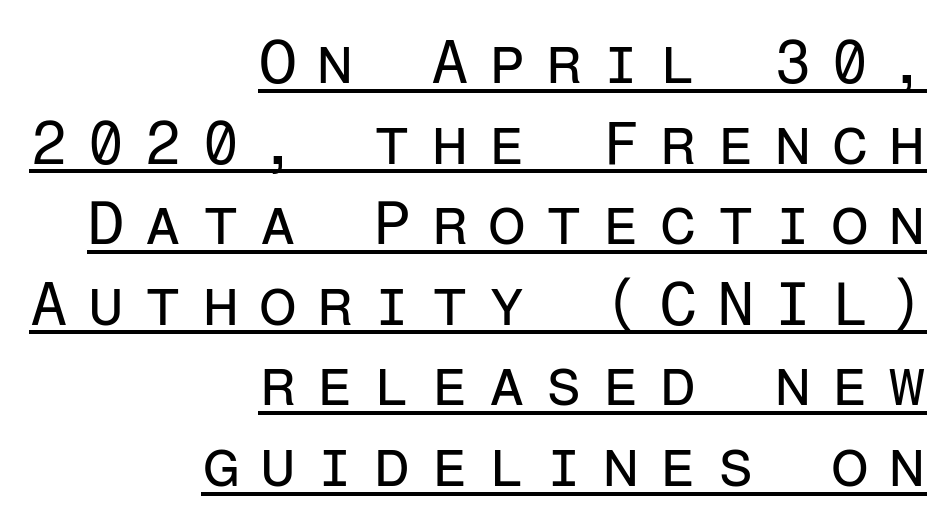
{"serif": "no", "italic": "no", "bold": "no", "weight": "regular", "width": "normal", "stroke_contrast": "low", "x_height": "medium", "monospaced": "yes", "underline": "yes", "align": "right", "line_spacing": "normal", "line_spacing_ratio": 1.32, "letter_spacing": "wide", "letter_spacing_em": 0.32, "glyph_px": 61}
